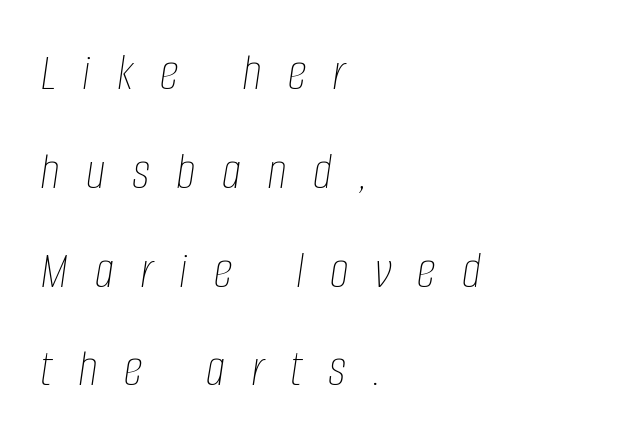
{"italic": "yes", "lean": "right", "slant_degrees": 8, "bold": "no", "weight": "thin", "width": "condensed", "stroke_contrast": "low", "x_height": "large", "monospaced": "no", "underline": "no", "align": "left", "line_spacing_ratio": 1.83, "letter_spacing": "wide", "letter_spacing_em": 0.49, "glyph_px": 54}
